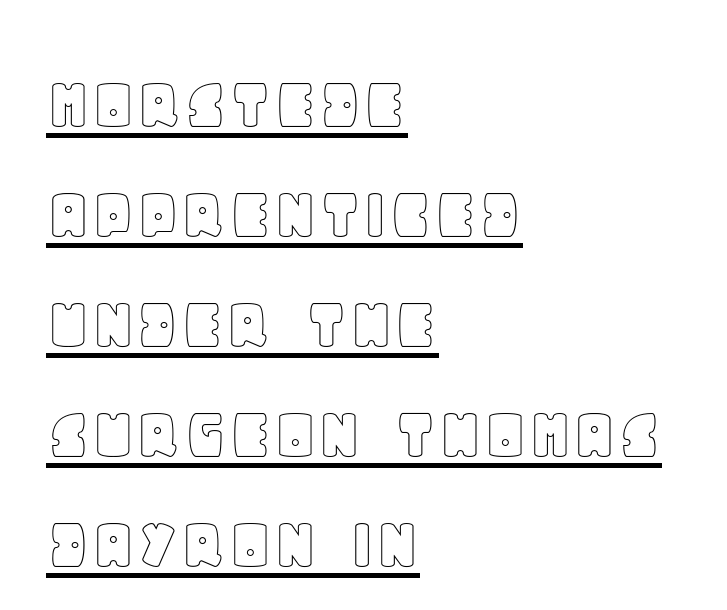
The image shows 78 px text type, upright; set left-aligned, normal line spacing (1.41x), normal letter spacing, underlined; a large x-height.
